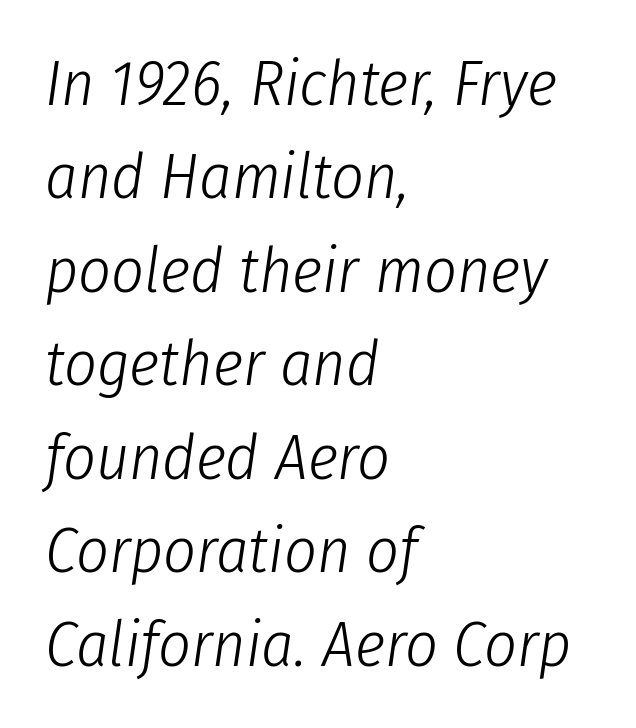
{"italic": "yes", "lean": "right", "slant_degrees": 8, "bold": "no", "weight": "light", "width": "condensed", "stroke_contrast": "low", "x_height": "medium", "monospaced": "no", "underline": "no", "align": "left", "line_spacing": "normal", "line_spacing_ratio": 1.46, "letter_spacing": "normal", "letter_spacing_em": 0.0, "glyph_px": 64}
